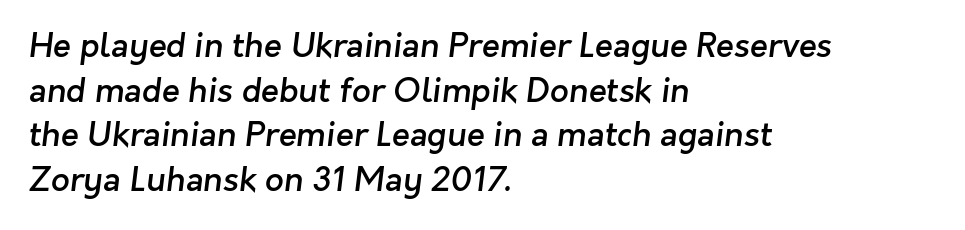
Q: Is the text bold? A: Semi-bold.
Q: Is the typeface a serif or a sans-serif typeface? A: Sans-serif.
Q: Is the text underlined? A: No.
Q: How is the paragraph aligned? A: Left-aligned.
Q: Is the spacing between letters normal or unusually wide? A: Normal.
Q: Is the spacing between lines tight, normal or loose? A: Normal.
Q: Width (condensed, normal, or wide)? A: Normal.
Q: Stroke contrast? A: Low.
Q: x-height? A: Medium.
Q: Monospaced? A: No.
